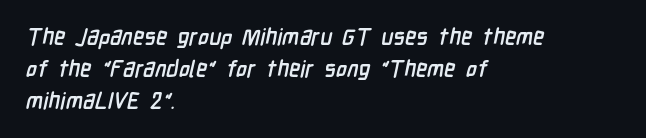
Q: Is the text bold? A: Yes.
Q: Is the text underlined? A: No.
Q: How is the paragraph aligned? A: Left-aligned.
Q: Is the spacing between letters normal or unusually wide? A: Normal.
Q: Is the spacing between lines tight, normal or loose? A: Normal.
